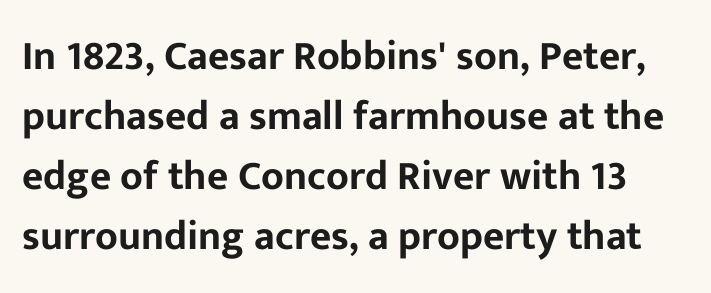
The image shows 41 px sans-serif type, upright; set normal line spacing (1.46x), normal letter spacing, not underlined; low stroke contrast and a medium x-height.
